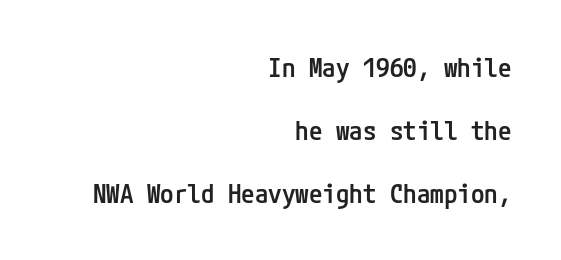
The letterforms sit shoulder to shoulder at normal distance. These lines stand farther apart than default settings would place them. Anything drawn beneath the words? Only blank space. A fair bit of extra ink — the face is semibold, not bold.
